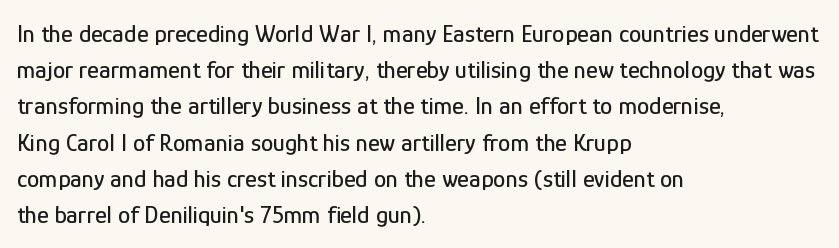
Q: Is the text italic (slanted)? A: No, it is upright.
Q: Is the text underlined? A: No.
Q: How is the paragraph aligned? A: Left-aligned.
Q: Is the spacing between letters normal or unusually wide? A: Normal.
Q: Is the spacing between lines tight, normal or loose? A: Normal.
